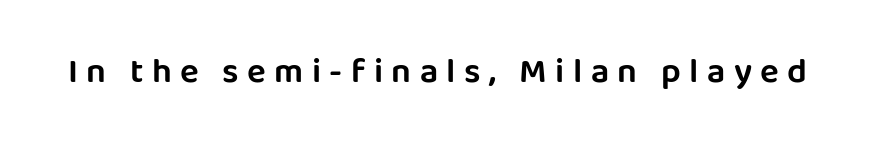
Q: Is the text italic (slanted)? A: No, it is upright.
Q: Is the typeface a serif or a sans-serif typeface? A: Sans-serif.
Q: Is the text underlined? A: No.
Q: Is the spacing between letters normal or unusually wide? A: Unusually wide.
Q: Width (condensed, normal, or wide)? A: Normal.
Q: Stroke contrast? A: Low.
Q: x-height? A: Large.
Q: Monospaced? A: No.
